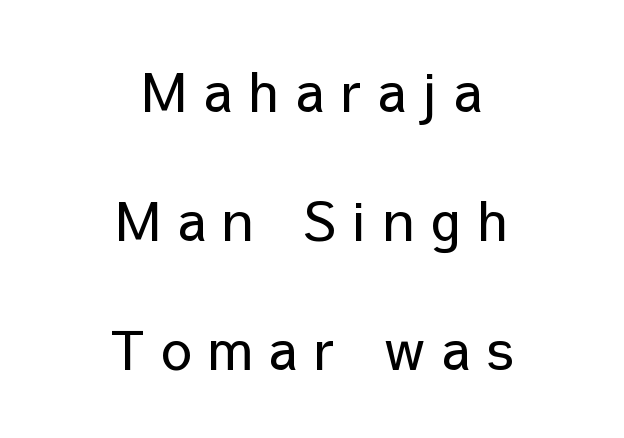
Q: Is the text bold? A: No.
Q: Is the text italic (slanted)? A: No, it is upright.
Q: Is the typeface a serif or a sans-serif typeface? A: Sans-serif.
Q: Is the text underlined? A: No.
Q: How is the paragraph aligned? A: Centered.
Q: Is the spacing between letters normal or unusually wide? A: Unusually wide.
Q: Is the spacing between lines tight, normal or loose? A: Loose.
Q: Width (condensed, normal, or wide)? A: Normal.
Q: Stroke contrast? A: Low.
Q: x-height? A: Medium.
Q: Monospaced? A: No.
